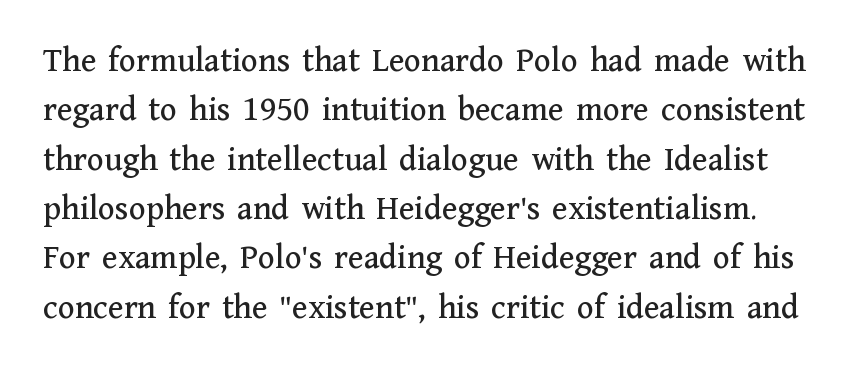
The face used here is proportionally spaced, like ordinary book or web type. Here the glyphs are tracked normally, forming tight word shapes. Notice how the stems are strictly vertical — no italics here. The space between consecutive lines is moderate.
